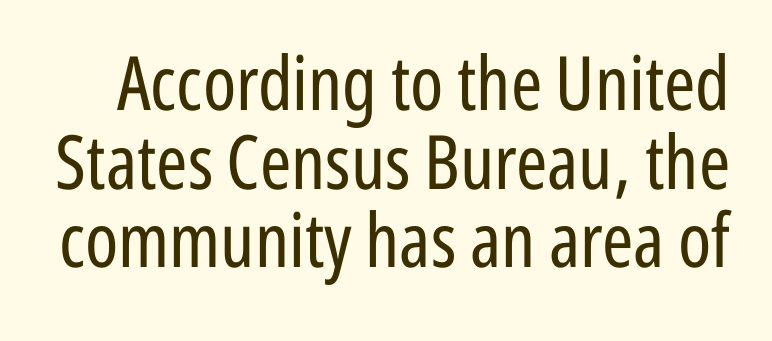
Q: Is the text bold? A: No.
Q: Is the text italic (slanted)? A: No, it is upright.
Q: Is the typeface a serif or a sans-serif typeface? A: Sans-serif.
Q: Is the text underlined? A: No.
Q: Is the spacing between letters normal or unusually wide? A: Normal.
Q: Is the spacing between lines tight, normal or loose? A: Tight.
Q: Width (condensed, normal, or wide)? A: Condensed.
Q: Stroke contrast? A: Low.
Q: x-height? A: Medium.
Q: Monospaced? A: No.
